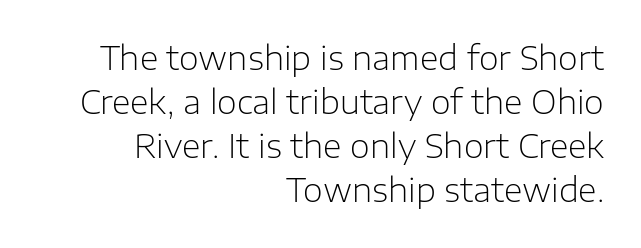
{"serif": "no", "italic": "no", "bold": "no", "weight": "light", "width": "normal", "stroke_contrast": "low", "x_height": "medium", "monospaced": "no", "underline": "no", "align": "right", "line_spacing": "normal", "line_spacing_ratio": 1.38, "letter_spacing": "normal", "letter_spacing_em": 0.0, "glyph_px": 32}
